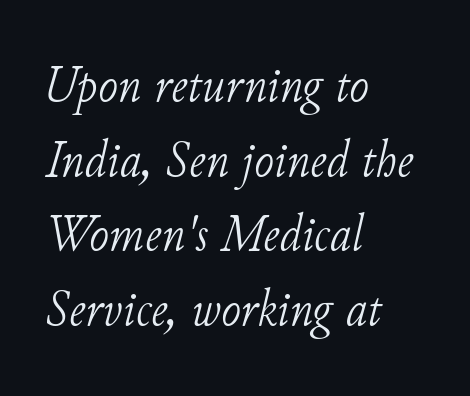
The image shows 53 px light serif type, italic (leaning right); set left-aligned, normal line spacing (1.41x), normal letter spacing, not underlined; low stroke contrast and a small x-height.
